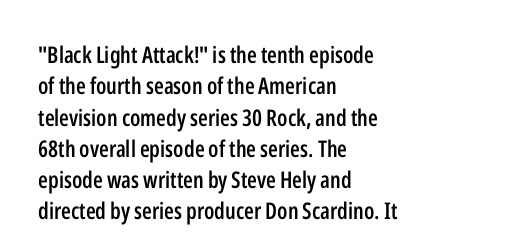
Type without underlining. Compared with an ordinary text face, these strokes are moderately heavier — a semibold. A typesetter would call this zero additional tracking. The vertical gap from one line to the next is medium.
